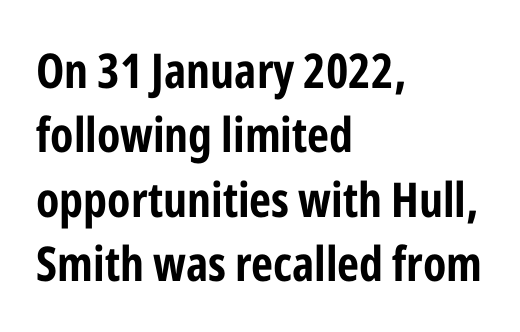
What stands out about the letter spacing? Nothing — it is the standard amount. Letters rest on an invisible, unmarked baseline. A sans-serif font was chosen for this passage. You could not count columns in this text — the font is proportionally spaced. The setting favours the left margin, as ordinary paragraphs usually do. Every stem runs plumb, perpendicular to the baseline.
